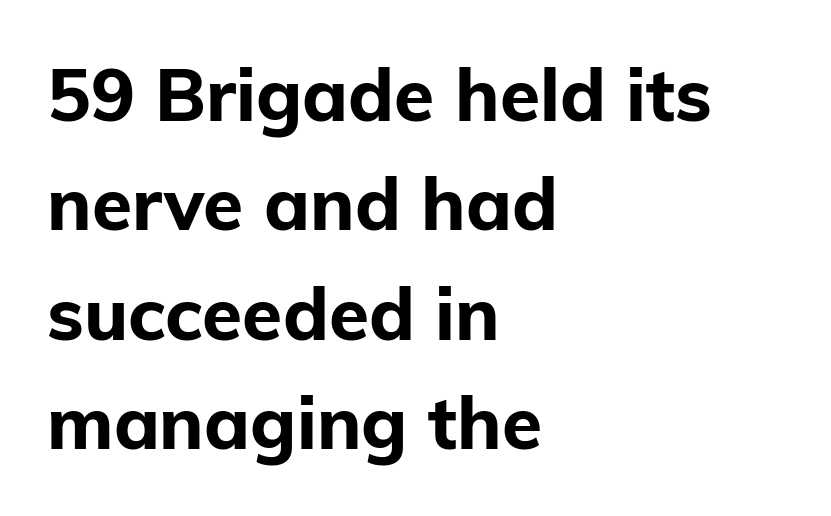
{"serif": "no", "italic": "no", "bold": "yes", "weight": "bold", "width": "normal", "stroke_contrast": "low", "x_height": "medium", "monospaced": "no", "underline": "no", "align": "left", "line_spacing": "normal", "line_spacing_ratio": 1.5, "letter_spacing": "normal", "letter_spacing_em": 0.0, "glyph_px": 73}
